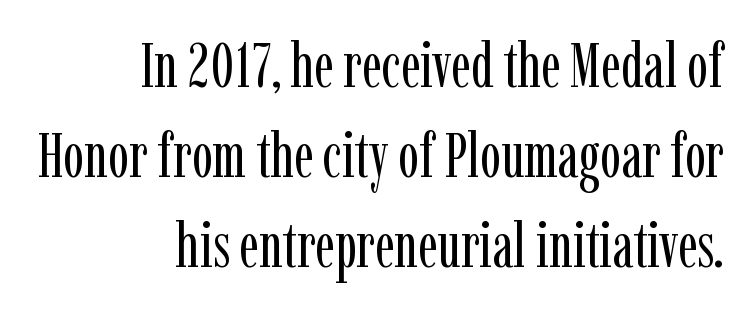
{"serif": "yes", "italic": "no", "bold": "no", "weight": "regular", "width": "condensed", "stroke_contrast": "low", "x_height": "medium", "monospaced": "no", "underline": "no", "align": "right", "line_spacing": "normal", "line_spacing_ratio": 1.43, "letter_spacing": "normal", "letter_spacing_em": 0.0, "glyph_px": 63}
